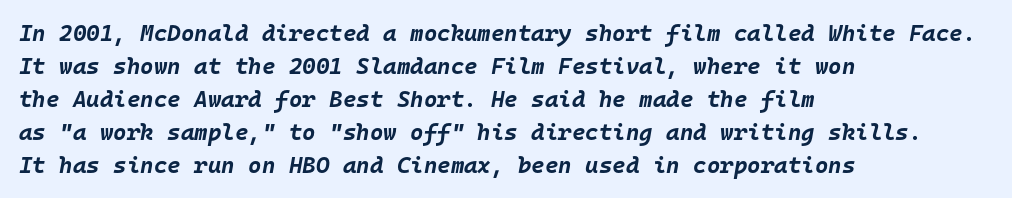
Q: Is the text bold? A: Yes.
Q: Is the text italic (slanted)? A: Yes, it leans right by about 10 degrees.
Q: Is the text underlined? A: No.
Q: How is the paragraph aligned? A: Left-aligned.
Q: Is the spacing between letters normal or unusually wide? A: Normal.
Q: Is the spacing between lines tight, normal or loose? A: Normal.
